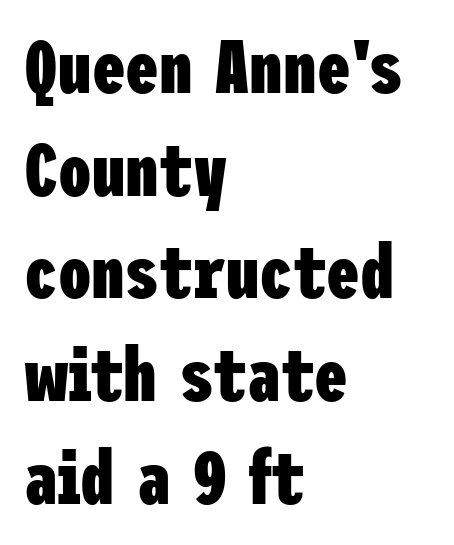
{"serif": "no", "italic": "no", "bold": "yes", "weight": "heavy", "width": "condensed", "stroke_contrast": "low", "x_height": "medium", "underline": "no", "align": "left", "line_spacing": "normal", "line_spacing_ratio": 1.37, "letter_spacing": "normal", "letter_spacing_em": 0.0, "glyph_px": 75}
